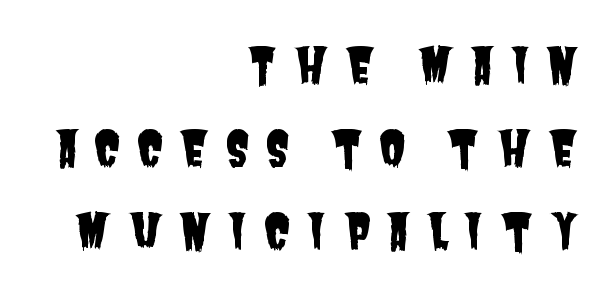
The typeface chosen for these lines omits serifs. The compositor pushed each line to the right boundary. The glyphs are unaccompanied by any horizontal stroke below them. This sample has the flowing, uneven cadence of proportional lettering.
